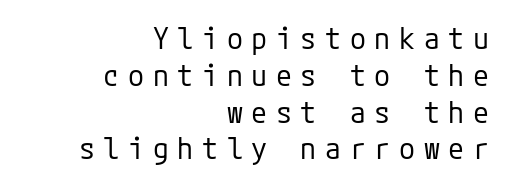
A normal amount of white space separates one row of letters from the next. This rendering employs a face without finishing strokes, i.e., a sans-serif. Plain, unruled lines of type. Is the stroke heavy? The answer is a plain regular-or-lighter. This rendering widens character spacing well past its baseline value.
